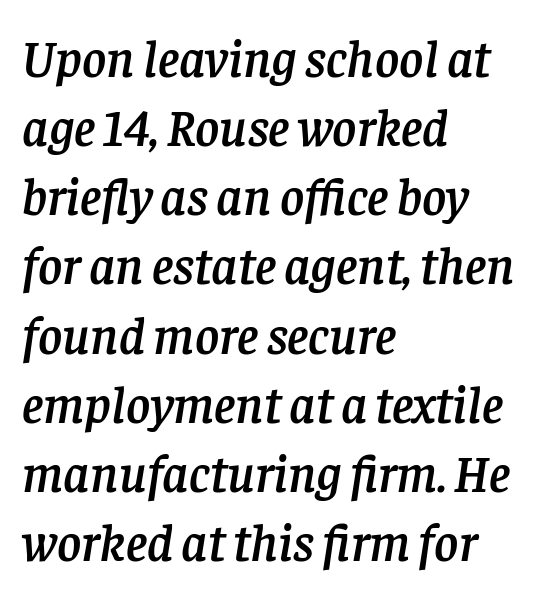
Q: Is the text italic (slanted)? A: Yes, it leans right by about 8 degrees.
Q: Is the typeface a serif or a sans-serif typeface? A: Serif.
Q: Is the text underlined? A: No.
Q: How is the paragraph aligned? A: Left-aligned.
Q: Is the spacing between letters normal or unusually wide? A: Normal.
Q: Is the spacing between lines tight, normal or loose? A: Normal.
Q: Width (condensed, normal, or wide)? A: Normal.
Q: Stroke contrast? A: Low.
Q: x-height? A: Large.
Q: Monospaced? A: No.
